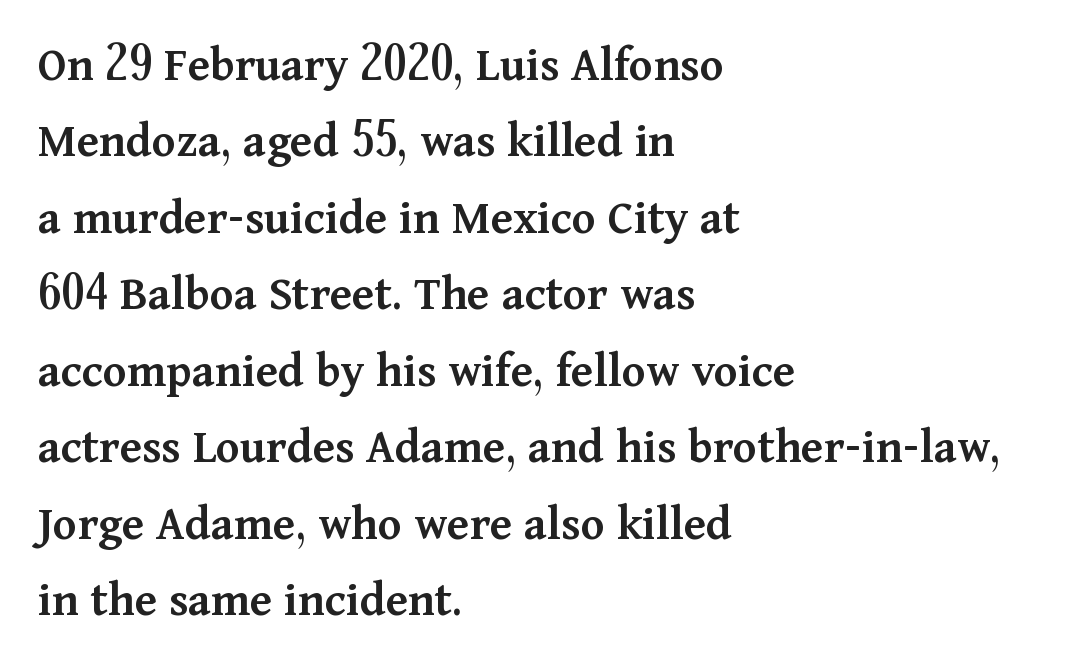
The image shows 50 px semibold serif type, upright; set left-aligned, normal line spacing (1.53x), normal letter spacing, not underlined; medium stroke contrast and a medium x-height.
